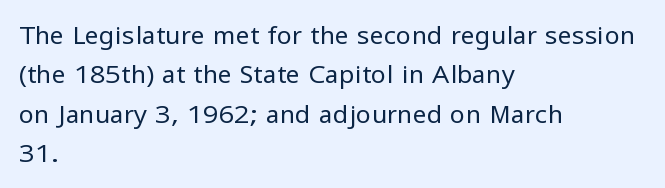
{"italic": "no", "bold": "no", "underline": "no", "align": "left", "line_spacing": "normal", "line_spacing_ratio": 1.58, "letter_spacing": "normal", "letter_spacing_em": 0.0, "glyph_px": 25}
